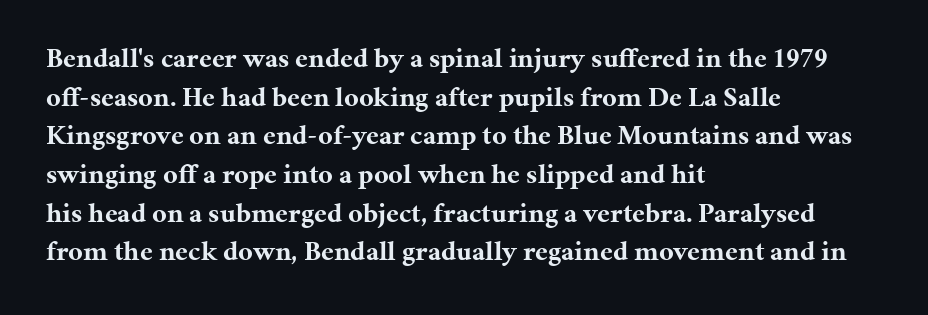
This sample uses plain, unmodified letter spacing. Whoever set this chose a conventional vertical rhythm. The typesetter chose a ragged-right arrangement here. A typesetter would call this proportional, since set widths differ per character.
